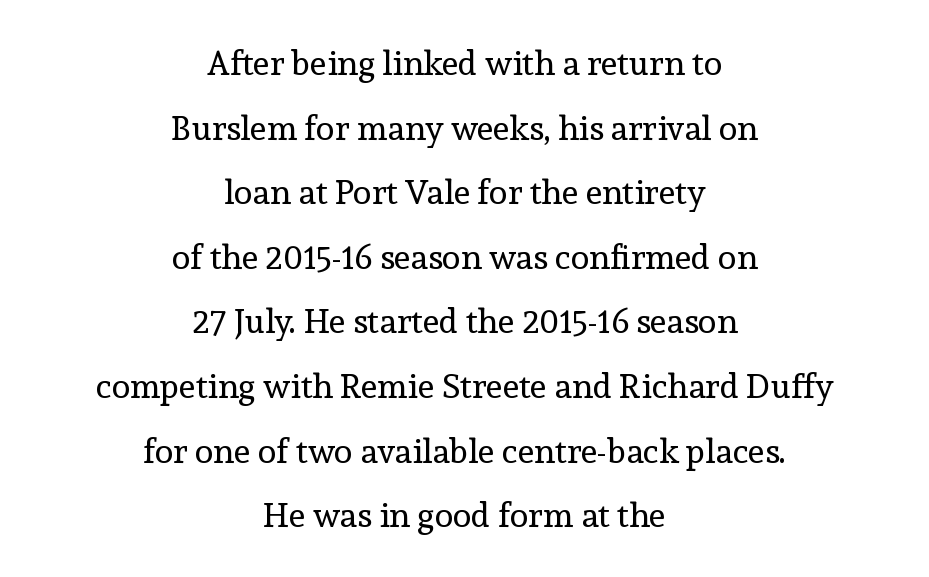
The image shows 34 px regular-weight serif type, upright; set centered, loose line spacing (1.9x), normal letter spacing, not underlined; a medium x-height.
